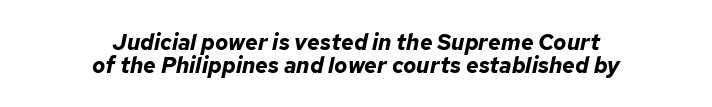
The rendering uses a bold face; every stroke is thick and dark. Casual observation: everything's sitting right in the middle. The passage shown has conventional tracking throughout. The specimen omits any rule beneath the text block's lines. When letters slant like this, we call the style italic. Summary of vertical rhythm: compact, with narrow interline spacing.
